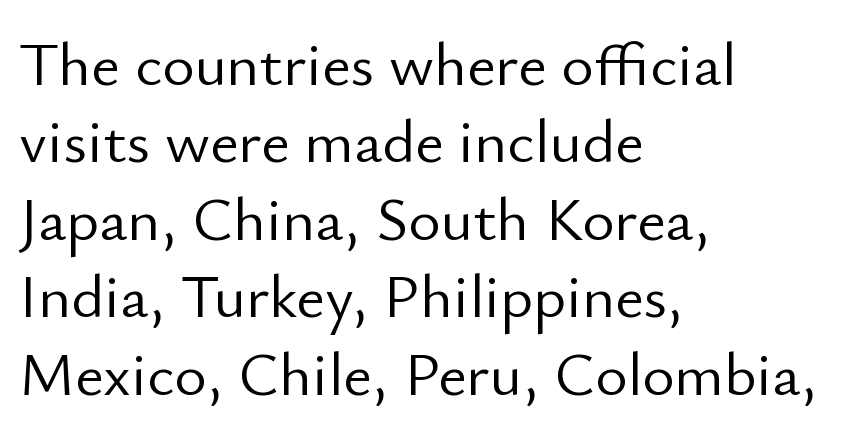
You could not count columns in this text — the font is proportionally spaced. Quick note: interline space is typical. Characters follow at the spacing the type designer built in. Letterform terminals end flat and unadorned throughout the passage. The space directly below the letters is spotless.
